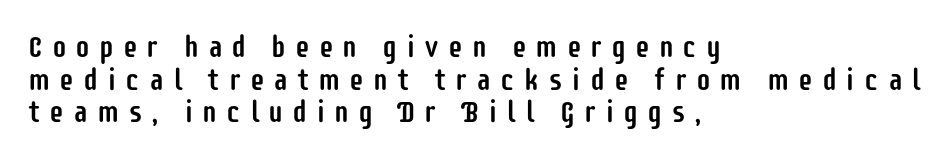
Q: Is the text italic (slanted)? A: No, it is upright.
Q: Is the typeface a serif or a sans-serif typeface? A: Sans-serif.
Q: Is the text underlined? A: No.
Q: How is the paragraph aligned? A: Left-aligned.
Q: Is the spacing between letters normal or unusually wide? A: Unusually wide.
Q: Is the spacing between lines tight, normal or loose? A: Tight.
Q: Width (condensed, normal, or wide)? A: Condensed.
Q: Stroke contrast? A: Low.
Q: x-height? A: Large.
Q: Monospaced? A: No.
